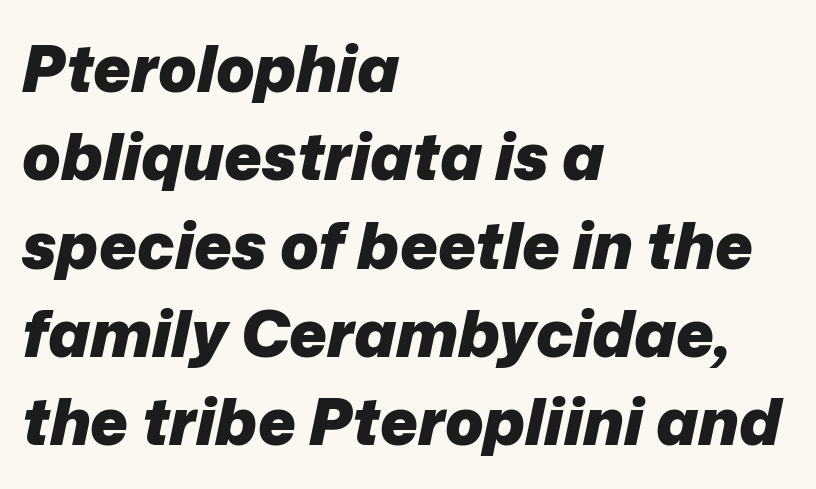
The vertical gap from one line to the next is medium. Designer's note — italics engaged. All the whitespace from short lines collects on the right. Emphasis by weight is at full strength: bold.
